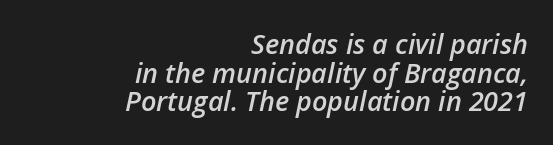
{"italic": "yes", "lean": "right", "slant_degrees": 12, "bold": "semi", "underline": "no", "align": "right", "line_spacing": "tight", "line_spacing_ratio": 1.06, "letter_spacing": "normal", "letter_spacing_em": 0.0, "glyph_px": 27}
